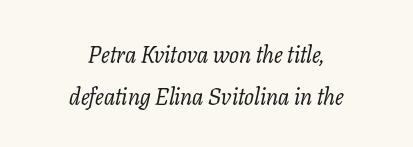
{"italic": "yes", "lean": "right", "slant_degrees": 11, "bold": "no", "underline": "no", "align": "center", "line_spacing_ratio": 1.84, "letter_spacing": "normal", "letter_spacing_em": 0.0, "glyph_px": 23}
